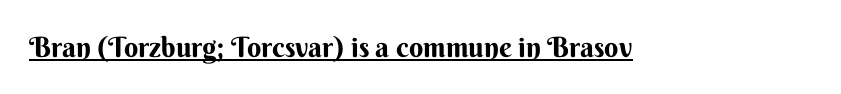
This is the regular roman posture of the typeface. Typographically, this falls in the sans-serif category. Words appear dense and cohesive because spacing is normal. Strokes here are thick enough to call this a true bold. This sample has the flowing, uneven cadence of proportional lettering. Each line of the rendering has a horizontal stroke beneath the glyphs.
